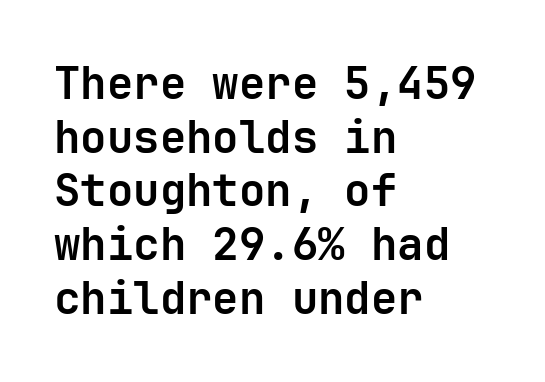
Clear beneath every line of the passage. A typesetter would label this face a sans. The rag falls on the right side of this text block. The rendering uses typewriter-style spacing with identical character cells. Tracking value appears to be zero — textbook default spacing. The font's upright variant was chosen for this text.
